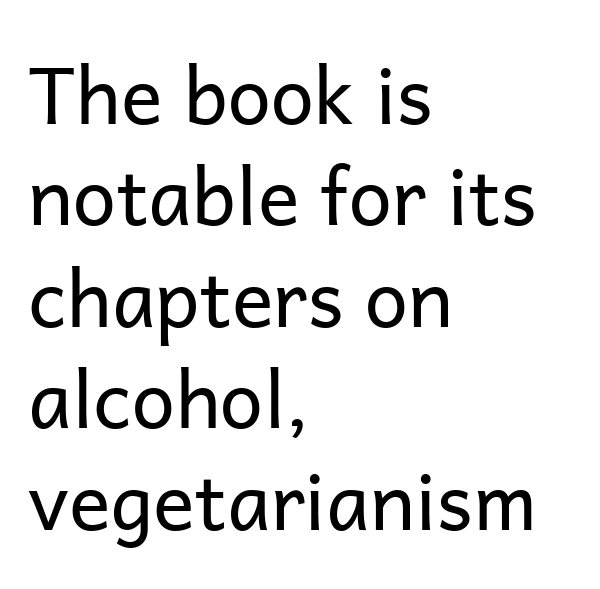
The image shows 78 px regular-weight sans-serif type, upright; set left-aligned, normal line spacing (1.3x), normal letter spacing, not underlined; low stroke contrast and a medium x-height.
